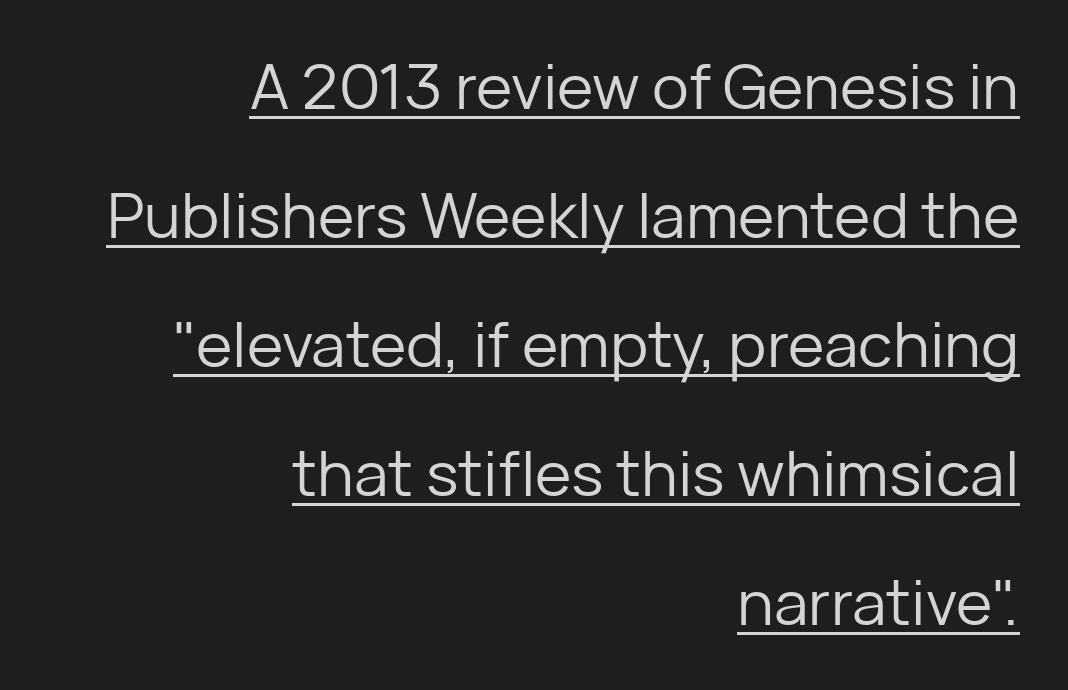
When letters stand straight like this, we call the style roman or upright. The letters advance in unequal steps, a hallmark of proportional type. The typesetter has applied underlining to the passage shown. The characters are drawn with everyday or finer stroke widths. Nothing unusual about the tracking: characters are spaced as the font intends.
